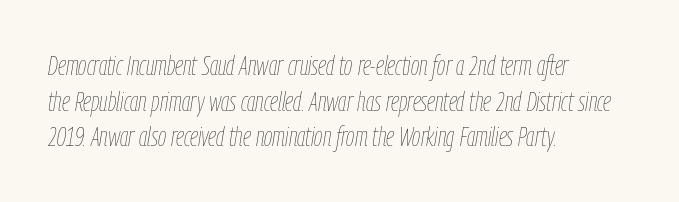
Q: Is the text bold? A: No.
Q: Is the text italic (slanted)? A: Yes, it leans right by about 9 degrees.
Q: Is the text underlined? A: No.
Q: How is the paragraph aligned? A: Left-aligned.
Q: Is the spacing between letters normal or unusually wide? A: Normal.
Q: Is the spacing between lines tight, normal or loose? A: Normal.
